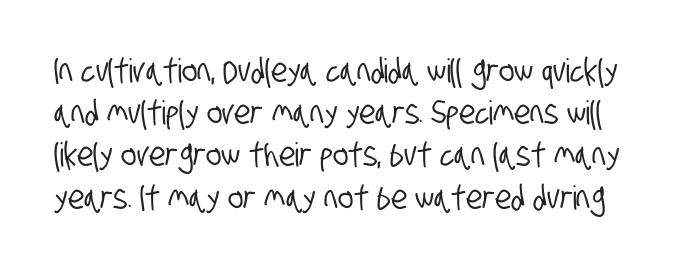
{"serif": "no", "width": "condensed", "stroke_contrast": "low", "x_height": "large", "monospaced": "no", "underline": "no", "line_spacing": "normal", "line_spacing_ratio": 1.28, "letter_spacing": "normal", "letter_spacing_em": 0.0, "glyph_px": 33}
